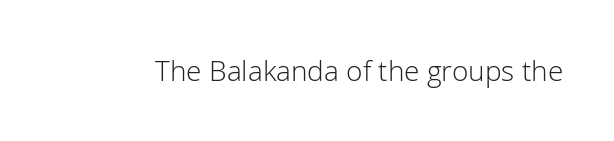
Q: Is the text bold? A: No.
Q: Is the text italic (slanted)? A: No, it is upright.
Q: Is the typeface a serif or a sans-serif typeface? A: Sans-serif.
Q: Is the text underlined? A: No.
Q: Is the spacing between letters normal or unusually wide? A: Normal.
Q: Width (condensed, normal, or wide)? A: Normal.
Q: Stroke contrast? A: Low.
Q: x-height? A: Medium.
Q: Monospaced? A: No.
